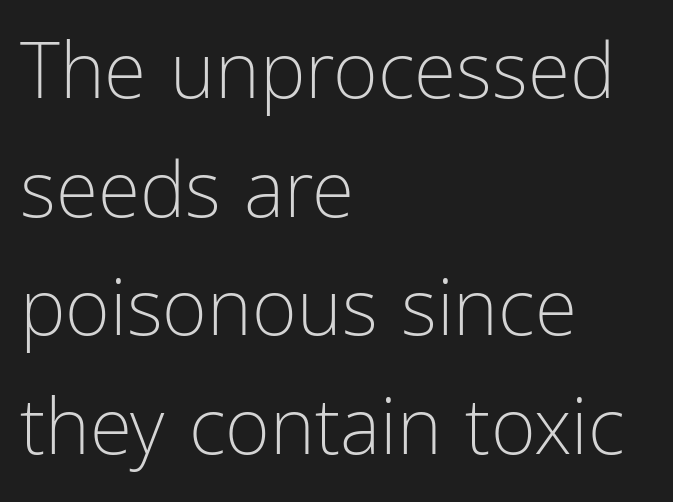
Vertically, the passage feels balanced, rows spaced as you'd expect. If you drew a line through each stem, it would be perfectly vertical. Counters stay open thanks to moderate or lighter strokes. Proportional: the letters do not fall into vertical columns. If you drew a ruler down the left edge, every line would touch it. The letters sit at their default tracking, neither squeezed nor spread.
